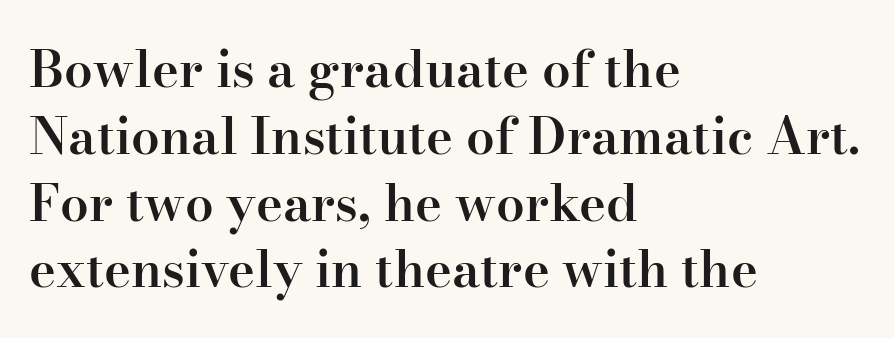
Q: Is the text bold? A: Semi-bold.
Q: Is the text italic (slanted)? A: No, it is upright.
Q: Is the typeface a serif or a sans-serif typeface? A: Serif.
Q: Is the text underlined? A: No.
Q: How is the paragraph aligned? A: Left-aligned.
Q: Is the spacing between letters normal or unusually wide? A: Normal.
Q: Is the spacing between lines tight, normal or loose? A: Normal.
Q: Width (condensed, normal, or wide)? A: Normal.
Q: Stroke contrast? A: High.
Q: x-height? A: Small.
Q: Monospaced? A: No.
